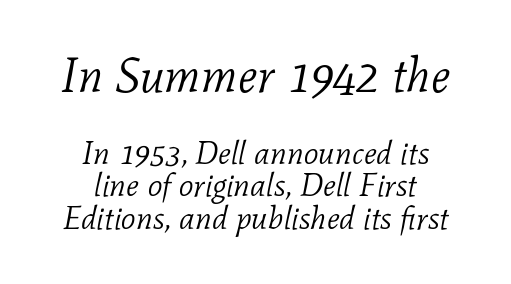
Leftover space on each line is divided equally before and after the words. A typesetter would call this leading minimal, almost set solid. Stems and bowls with no extra thickness — not bold. The passage shown is typed in a proportional face where columns would drift.
